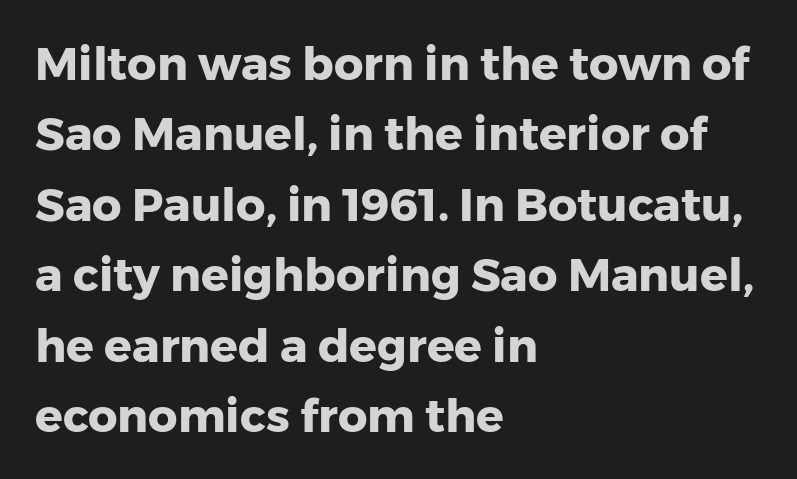
The ragged edge is on the right, which tells us the setting is flush left. I'd describe the lettering as bold — thick and assertive. Is this a fixed-width face? No — the glyphs have proportional, varying widths. Clear beneath every line of the passage. How would I describe the line gaps? Plain and ordinary.
